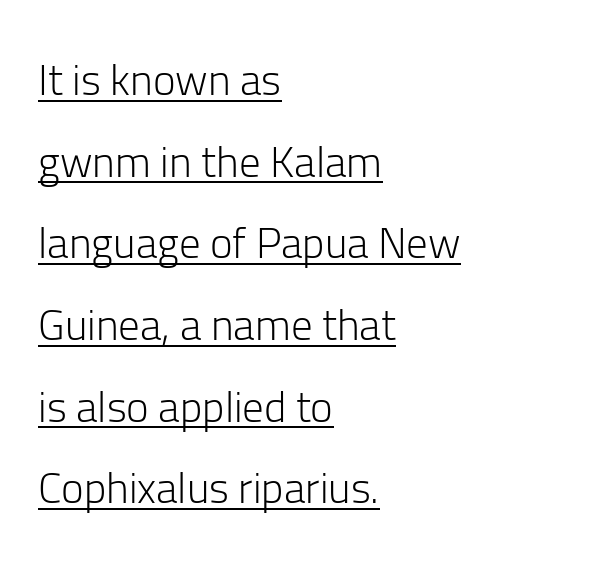
Q: Is the text bold? A: No.
Q: Is the text italic (slanted)? A: No, it is upright.
Q: Is the typeface a serif or a sans-serif typeface? A: Sans-serif.
Q: Is the text underlined? A: Yes.
Q: How is the paragraph aligned? A: Left-aligned.
Q: Is the spacing between letters normal or unusually wide? A: Normal.
Q: Is the spacing between lines tight, normal or loose? A: Loose.
Q: Width (condensed, normal, or wide)? A: Normal.
Q: Stroke contrast? A: Low.
Q: x-height? A: Medium.
Q: Monospaced? A: No.
